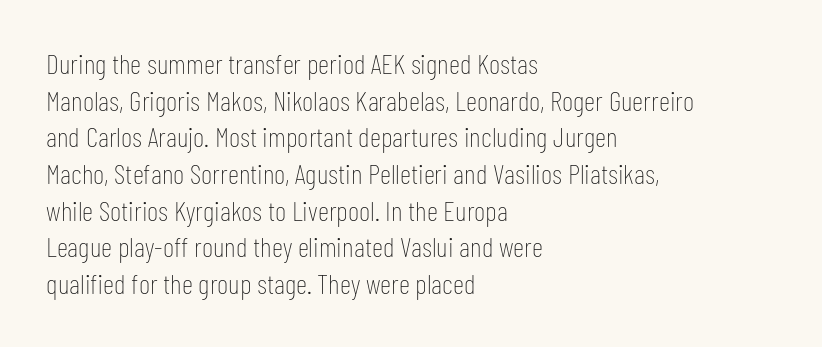
Q: Is the text bold? A: No.
Q: Is the text italic (slanted)? A: No, it is upright.
Q: Is the typeface a serif or a sans-serif typeface? A: Sans-serif.
Q: Is the text underlined? A: No.
Q: How is the paragraph aligned? A: Left-aligned.
Q: Is the spacing between letters normal or unusually wide? A: Normal.
Q: Is the spacing between lines tight, normal or loose? A: Normal.
Q: Width (condensed, normal, or wide)? A: Condensed.
Q: Stroke contrast? A: Low.
Q: x-height? A: Medium.
Q: Monospaced? A: No.
